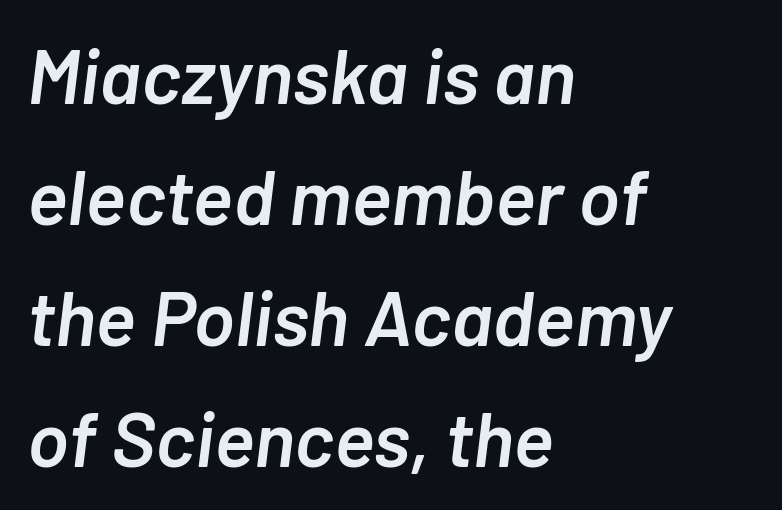
Summary of weight: moderately heavy, a semibold. The leading is moderate, giving the passage an even texture. The glyphs are unaccompanied by any horizontal stroke below them. The face used here is rendered with its standard letterfit. The glyphs look as if they've been sheared to an angle.
